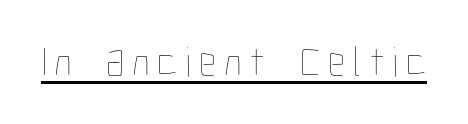
Q: Is the text bold? A: No.
Q: Is the text italic (slanted)? A: No, it is upright.
Q: Is the text underlined? A: Yes.
Q: Width (condensed, normal, or wide)? A: Condensed.
Q: Stroke contrast? A: Low.
Q: x-height? A: Medium.
Q: Monospaced? A: No.
